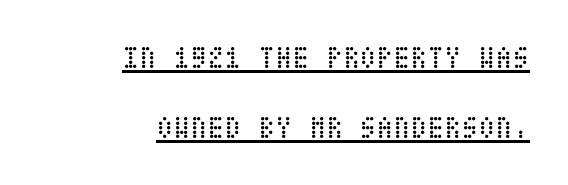
{"italic": "no", "bold": "no", "weight": "regular", "width": "condensed", "stroke_contrast": "low", "x_height": "large", "underline": "yes", "align": "right", "line_spacing": "loose", "line_spacing_ratio": 2.26, "letter_spacing": "normal", "letter_spacing_em": 0.0, "glyph_px": 31}
